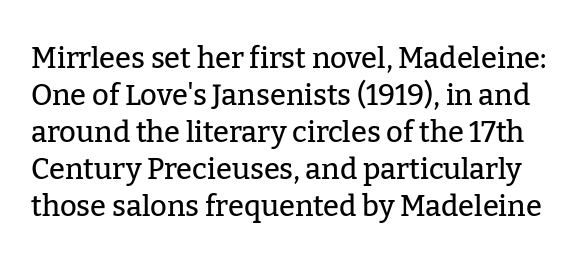
Q: Is the text italic (slanted)? A: No, it is upright.
Q: Is the typeface a serif or a sans-serif typeface? A: Serif.
Q: Is the text underlined? A: No.
Q: Is the spacing between letters normal or unusually wide? A: Normal.
Q: Is the spacing between lines tight, normal or loose? A: Normal.
Q: Width (condensed, normal, or wide)? A: Normal.
Q: Stroke contrast? A: Low.
Q: x-height? A: Medium.
Q: Monospaced? A: No.
